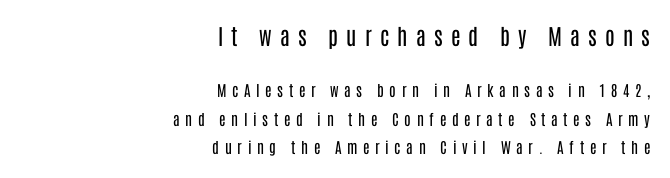
{"italic": "no", "bold": "no", "underline": "no", "align": "right", "line_spacing": "loose", "line_spacing_ratio": 1.9, "letter_spacing": "wide", "letter_spacing_em": 0.37, "larger_block": "first", "size_ratio": 1.47, "glyph_px": 22}
